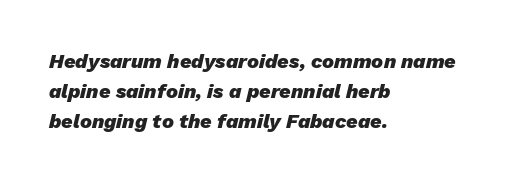
{"italic": "yes", "lean": "right", "slant_degrees": 13, "bold": "yes", "underline": "no", "align": "left", "line_spacing": "normal", "line_spacing_ratio": 1.51, "letter_spacing": "normal", "letter_spacing_em": 0.0, "glyph_px": 20}
